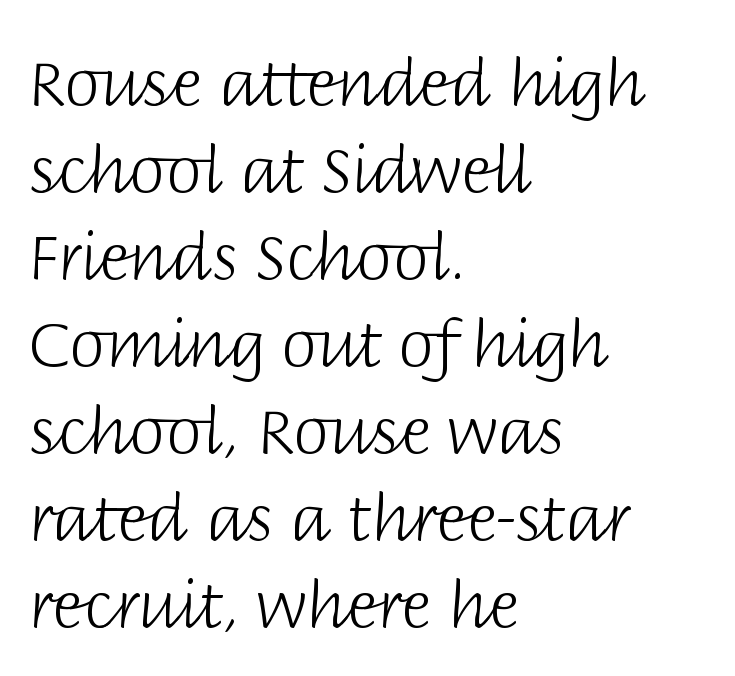
{"serif": "no", "italic": "no", "bold": "no", "weight": "light", "width": "normal", "stroke_contrast": "low", "x_height": "large", "monospaced": "no", "underline": "no", "align": "left", "line_spacing": "normal", "line_spacing_ratio": 1.36, "letter_spacing": "normal", "letter_spacing_em": 0.0, "glyph_px": 64}
